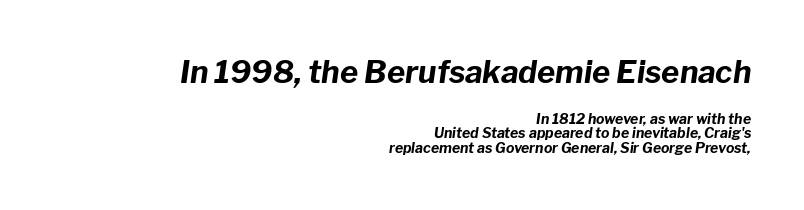
{"italic": "yes", "lean": "right", "slant_degrees": 8, "bold": "yes", "weight": "bold", "width": "normal", "stroke_contrast": "low", "x_height": "medium", "monospaced": "no", "underline": "no", "align": "right", "line_spacing": "tight", "line_spacing_ratio": 1.03, "letter_spacing": "normal", "letter_spacing_em": 0.0, "larger_block": "first", "size_ratio": 2.21, "glyph_px": 31}
